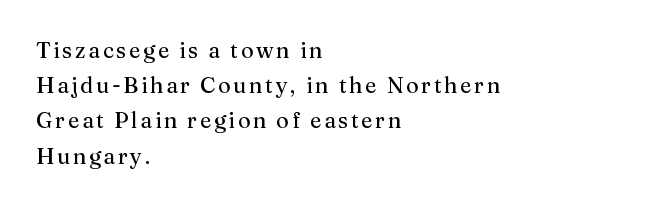
{"italic": "no", "bold": "no", "underline": "no", "align": "left", "line_spacing": "normal", "line_spacing_ratio": 1.6, "glyph_px": 22}
